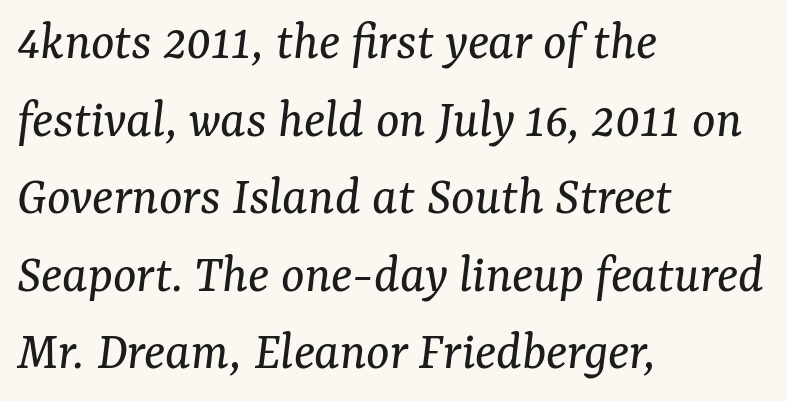
Notice how the stems are inclined rather than vertical — that's the hallmark of italics. The rendering uses a moderate line-height, typical for paragraphs. Does the copy run flush right? No — it runs flush left. Think standard paragraph weight, or any step lighter than that. Decoration check: the copy has no underline.
